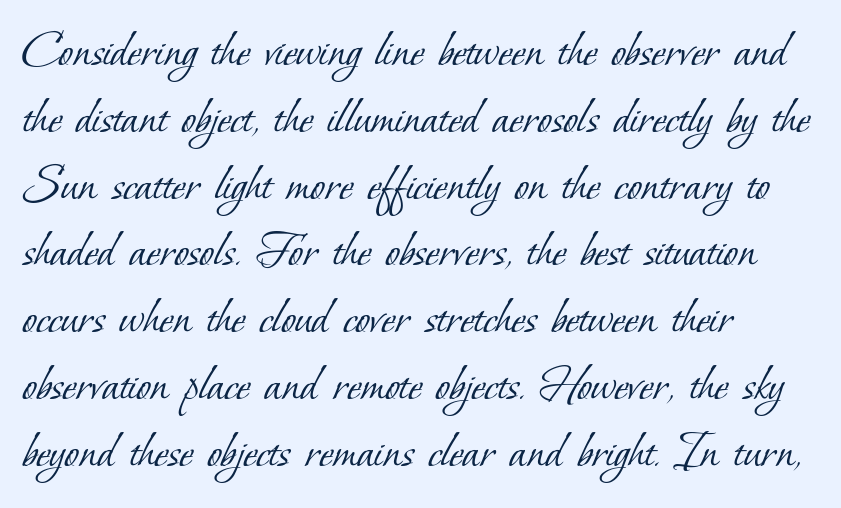
Q: Is the text bold? A: No.
Q: Is the typeface a serif or a sans-serif typeface? A: Serif.
Q: Is the text underlined? A: No.
Q: How is the paragraph aligned? A: Left-aligned.
Q: Is the spacing between letters normal or unusually wide? A: Normal.
Q: Is the spacing between lines tight, normal or loose? A: Normal.
Q: Width (condensed, normal, or wide)? A: Normal.
Q: Stroke contrast? A: Low.
Q: x-height? A: Small.
Q: Monospaced? A: No.
